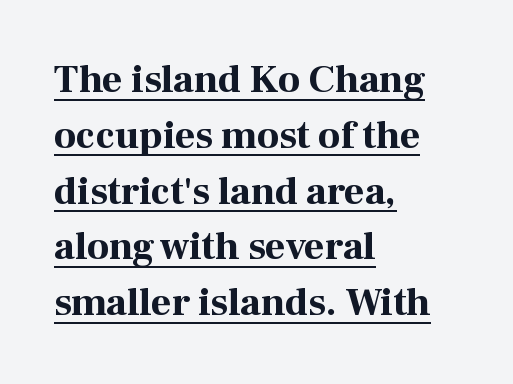
This sample uses plain, unmodified letter spacing. Note the varied advance widths — an 'i' is clearly narrower than an 'm'. Like a heading marked for emphasis, these lines bear an underscore. What kind of face is this? One with serifs. Its strokes are broad and dark, the hallmark of bold type.
